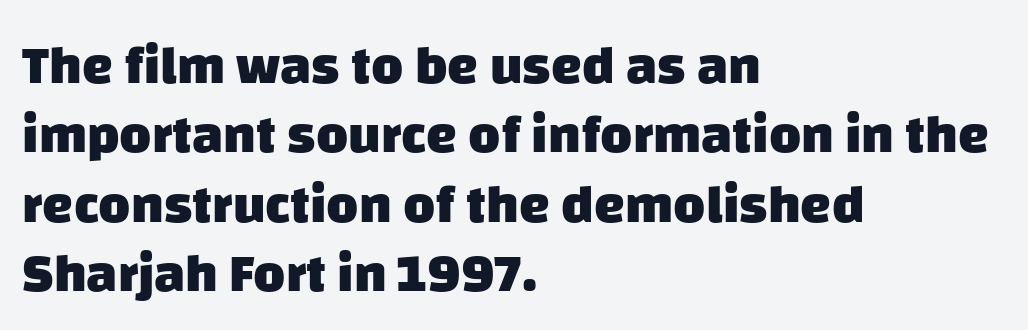
{"serif": "no", "bold": "yes", "weight": "heavy", "width": "normal", "stroke_contrast": "low", "x_height": "large", "monospaced": "no", "underline": "no", "align": "left", "line_spacing": "normal", "line_spacing_ratio": 1.26, "letter_spacing": "normal", "letter_spacing_em": 0.0, "glyph_px": 55}
